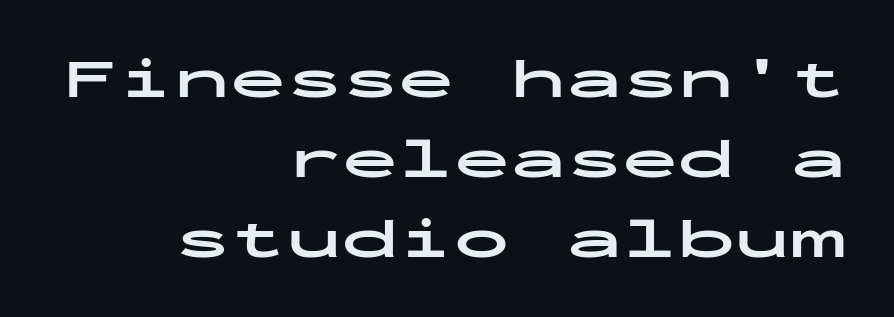
{"serif": "no", "italic": "no", "bold": "yes", "weight": "bold", "width": "wide", "stroke_contrast": "low", "x_height": "medium", "monospaced": "yes", "underline": "no", "align": "right", "line_spacing": "normal", "line_spacing_ratio": 1.43, "letter_spacing": "normal", "letter_spacing_em": 0.0, "glyph_px": 56}
